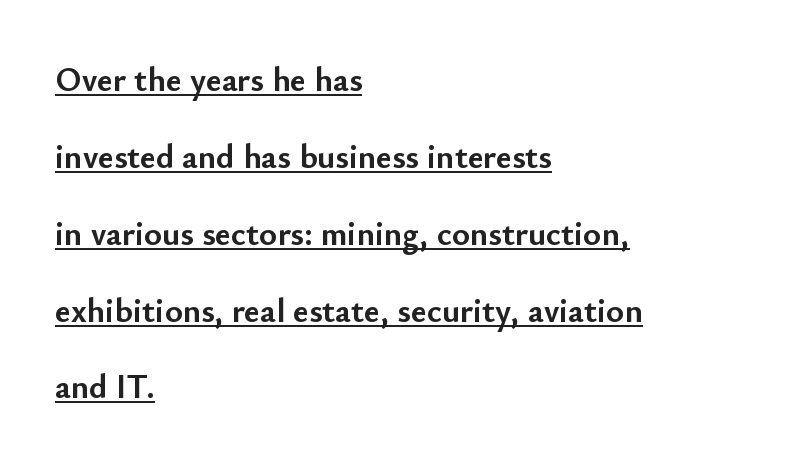
Q: Is the text bold? A: Yes.
Q: Is the text italic (slanted)? A: No, it is upright.
Q: Is the typeface a serif or a sans-serif typeface? A: Sans-serif.
Q: Is the text underlined? A: Yes.
Q: How is the paragraph aligned? A: Left-aligned.
Q: Is the spacing between letters normal or unusually wide? A: Normal.
Q: Is the spacing between lines tight, normal or loose? A: Loose.
Q: Width (condensed, normal, or wide)? A: Normal.
Q: Stroke contrast? A: Low.
Q: x-height? A: Small.
Q: Monospaced? A: No.
